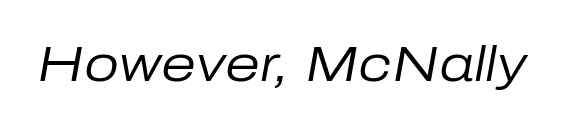
Q: Is the text bold? A: No.
Q: Is the text italic (slanted)? A: Yes, it leans right by about 10 degrees.
Q: Is the text underlined? A: No.
Q: Is the spacing between letters normal or unusually wide? A: Normal.
Q: Width (condensed, normal, or wide)? A: Normal.
Q: Stroke contrast? A: Low.
Q: x-height? A: Medium.
Q: Monospaced? A: No.
